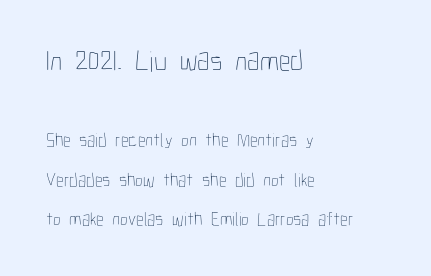
Q: Is the text bold? A: No.
Q: Is the text italic (slanted)? A: No, it is upright.
Q: Is the text underlined? A: No.
Q: How is the paragraph aligned? A: Left-aligned.
Q: Is the spacing between letters normal or unusually wide? A: Normal.
Q: Is the spacing between lines tight, normal or loose? A: Loose.
Q: Which block of text is set in a larger size, the first (top) or the second (bottom)? A: The first (top) one.
Q: Width (condensed, normal, or wide)? A: Condensed.
Q: Stroke contrast? A: Low.
Q: x-height? A: Medium.
Q: Monospaced? A: No.
